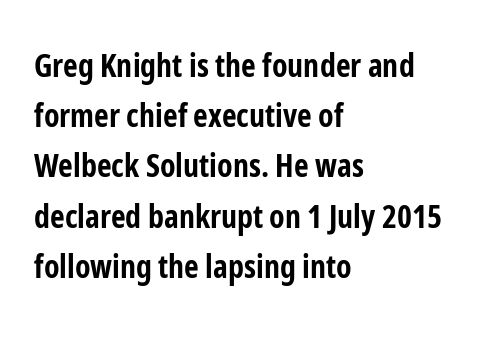
{"serif": "no", "italic": "no", "bold": "yes", "weight": "bold", "width": "condensed", "stroke_contrast": "low", "x_height": "medium", "monospaced": "no", "underline": "no", "align": "left", "line_spacing": "normal", "line_spacing_ratio": 1.57, "letter_spacing": "normal", "letter_spacing_em": 0.0, "glyph_px": 32}
